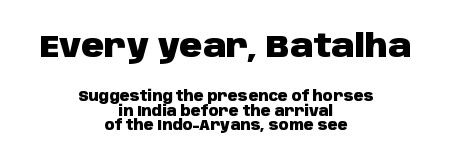
The image shows 32 px heavy sans-serif type, upright; set centered, tight line spacing (1.02x), normal letter spacing, not underlined; the first (top) block is 2.29x larger; low stroke contrast and a large x-height.
